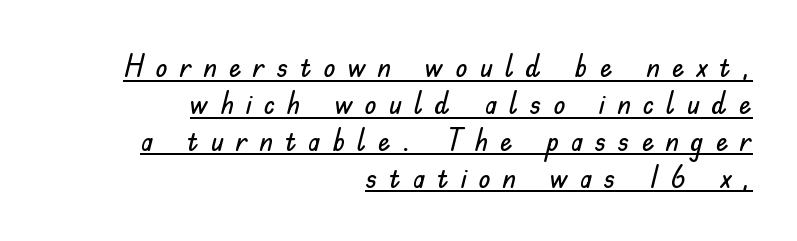
Is this a fixed-width face? No — the glyphs have proportional, varying widths. Tracking value appears strongly positive — letters spread wide. Has an underline been added? It has. Each letter's strokes conclude bluntly, with no projecting serifs.
